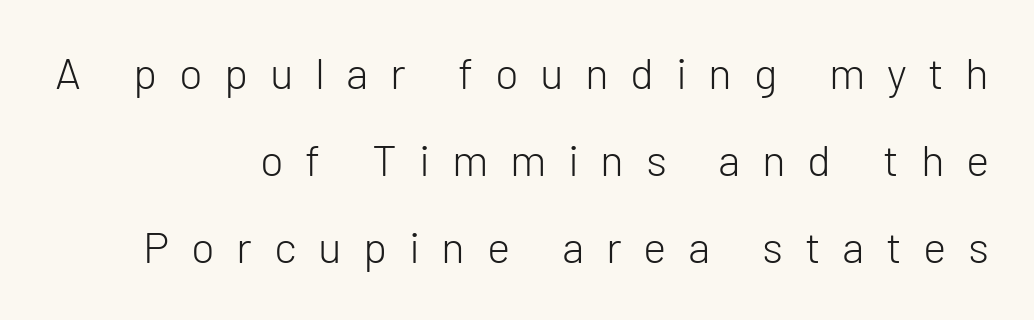
The image shows 44 px light sans-serif type, upright; set right-aligned, loose line spacing (1.98x), unusually wide letter spacing (+0.49 em), not underlined; low stroke contrast and a medium x-height.
